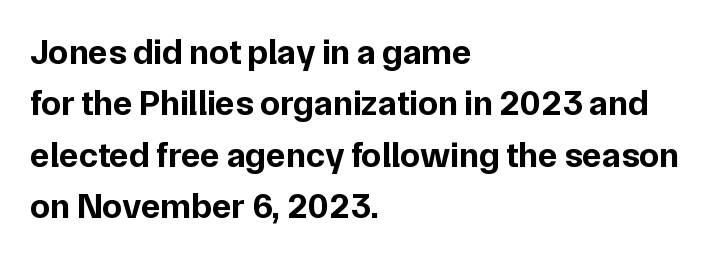
Q: Is the text bold? A: Yes.
Q: Is the text italic (slanted)? A: No, it is upright.
Q: Is the typeface a serif or a sans-serif typeface? A: Sans-serif.
Q: Is the text underlined? A: No.
Q: How is the paragraph aligned? A: Left-aligned.
Q: Is the spacing between letters normal or unusually wide? A: Normal.
Q: Is the spacing between lines tight, normal or loose? A: Normal.
Q: Width (condensed, normal, or wide)? A: Normal.
Q: Stroke contrast? A: Low.
Q: x-height? A: Medium.
Q: Monospaced? A: No.
